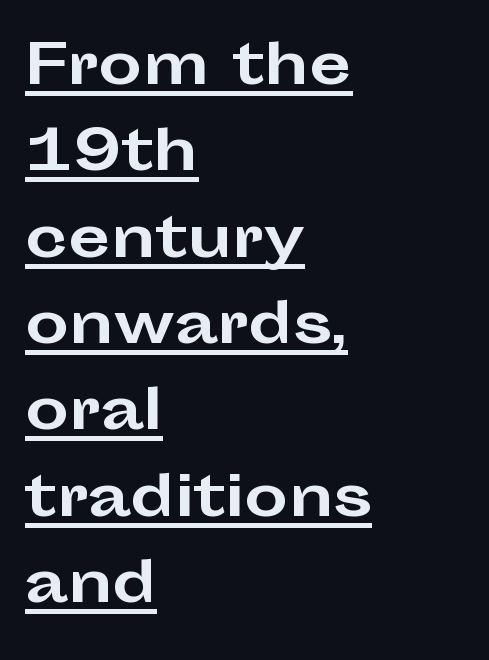
These lines keep a tight, regular rhythm from letter to letter. If you measured baseline to baseline, you'd find a middling distance. If you drew a line through each stem, it would be perfectly vertical. The rendering anchors every line to the left-hand side. Nothing sits at the stroke ends, so this counts as sans-serif.
